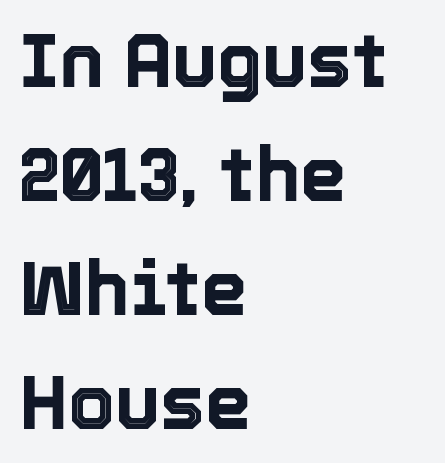
{"italic": "no", "width": "normal", "x_height": "medium", "monospaced": "no", "underline": "no", "align": "left", "line_spacing": "normal", "line_spacing_ratio": 1.52, "letter_spacing": "normal", "letter_spacing_em": 0.0, "glyph_px": 75}
